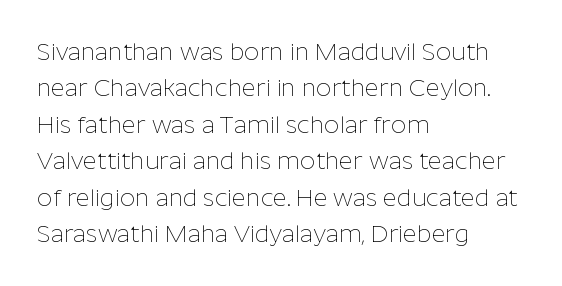
The foot of each line stays bare and open. These lines stack with their left ends in a neat column. Italic: no, the glyphs are upright roman. These lines sit exactly where default settings would place them.
